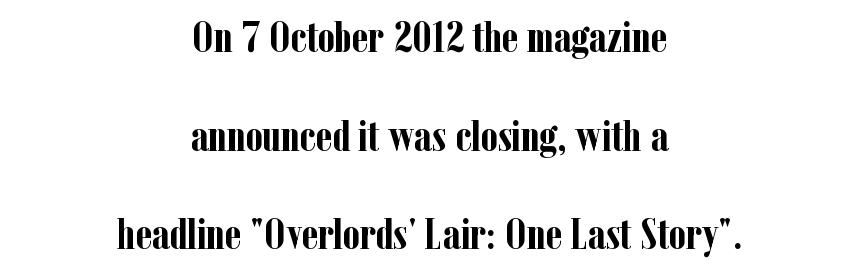
{"serif": "yes", "italic": "no", "bold": "yes", "weight": "semibold", "width": "condensed", "stroke_contrast": "low", "x_height": "medium", "monospaced": "no", "underline": "no", "align": "center", "line_spacing": "loose", "line_spacing_ratio": 2.24, "letter_spacing": "normal", "letter_spacing_em": 0.0, "glyph_px": 44}
